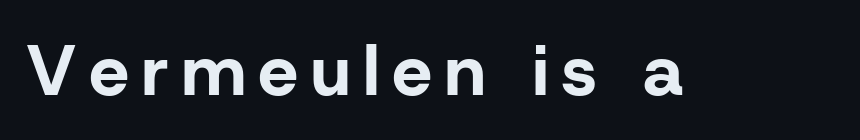
Ascenders rise straight up at ninety degrees. No word sits above an underline. The letters advance in unequal steps, a hallmark of proportional type. This rendering employs a face without finishing strokes, i.e., a sans-serif. These words are printed bold, with thick strokes throughout.
